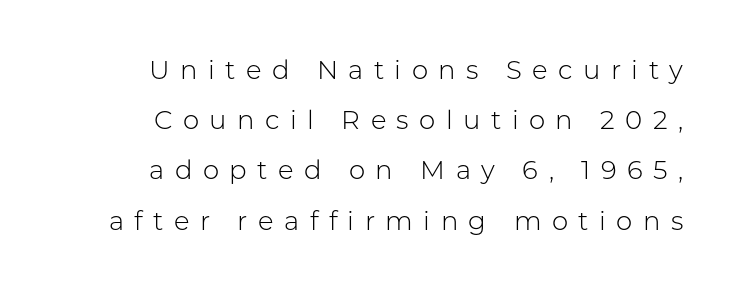
{"italic": "no", "bold": "no", "underline": "no", "align": "right", "line_spacing": "loose", "line_spacing_ratio": 1.93, "letter_spacing": "wide", "letter_spacing_em": 0.4, "glyph_px": 26}
